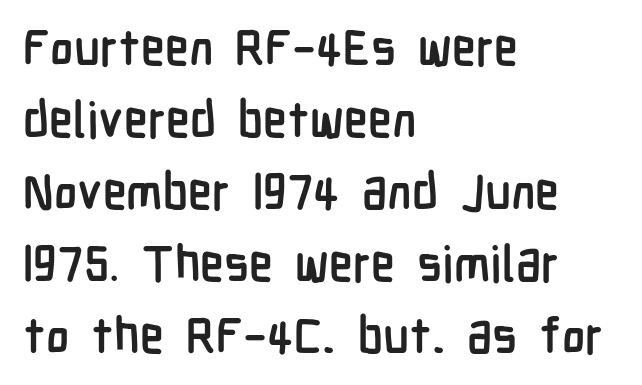
The image shows 49 px semibold, condensed sans-serif type, upright; set left-aligned, normal line spacing (1.47x), normal letter spacing, not underlined; low stroke contrast and a medium x-height.
